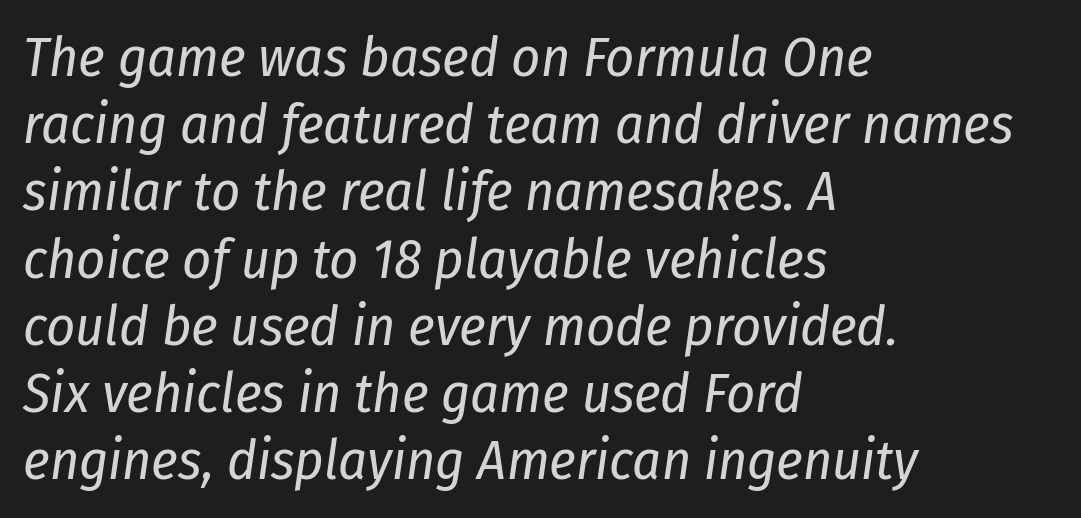
The image shows 56 px regular-weight, condensed type, italic (leaning right); set left-aligned, line spacing 1.2x, normal letter spacing, not underlined; low stroke contrast and a medium x-height.
